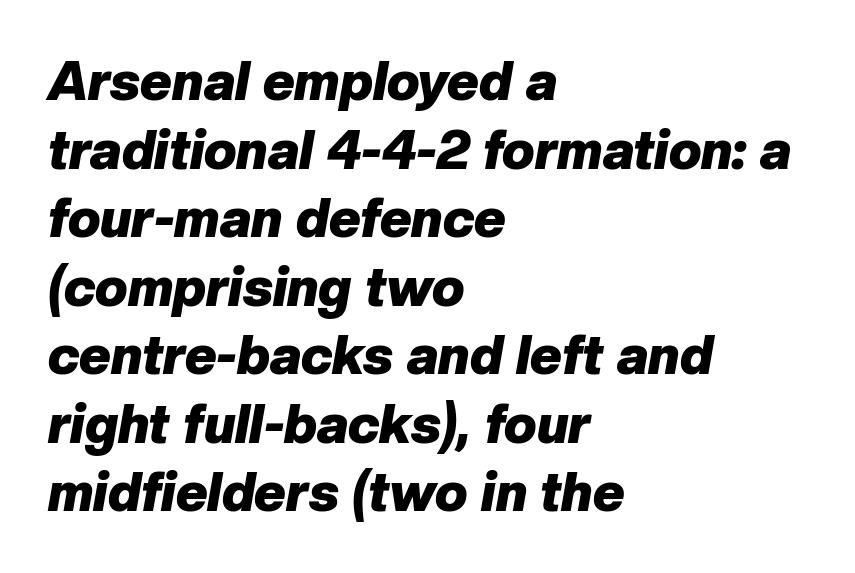
The image shows 54 px heavy type, italic (leaning right); set left-aligned, normal line spacing (1.27x), normal letter spacing, not underlined; low stroke contrast and a medium x-height.
